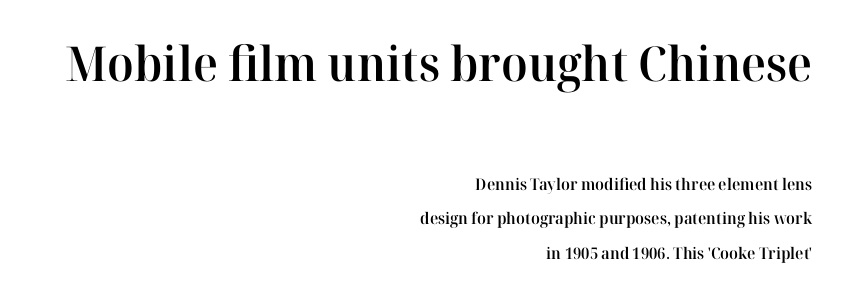
Q: Is the text bold? A: Semi-bold.
Q: Is the text italic (slanted)? A: No, it is upright.
Q: Is the typeface a serif or a sans-serif typeface? A: Serif.
Q: Is the text underlined? A: No.
Q: How is the paragraph aligned? A: Right-aligned.
Q: Is the spacing between letters normal or unusually wide? A: Normal.
Q: Is the spacing between lines tight, normal or loose? A: Loose.
Q: Which block of text is set in a larger size, the first (top) or the second (bottom)? A: The first (top) one.
Q: Width (condensed, normal, or wide)? A: Normal.
Q: Stroke contrast? A: High.
Q: x-height? A: Medium.
Q: Monospaced? A: No.
